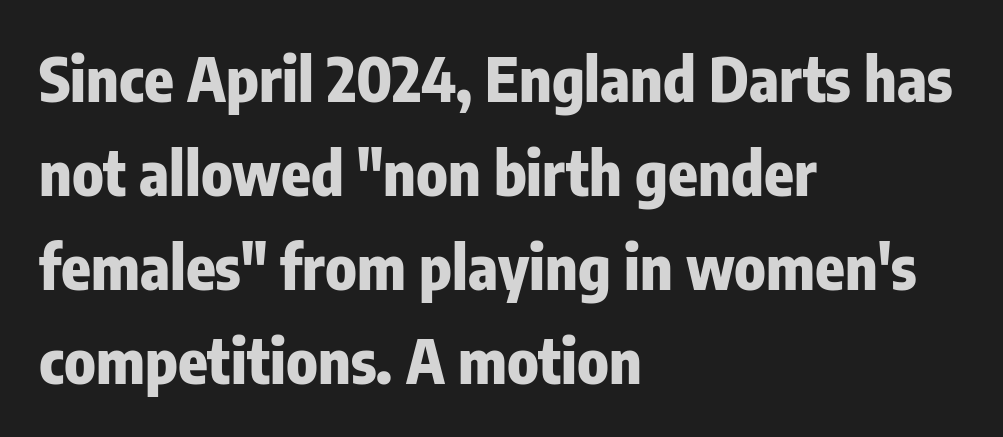
Strokes here are thick enough to call this a true bold. Lines of text with bare space underneath. Serifs: no, the terminals of the letterforms are clean. This sample uses an upright cut, with every glyph sitting square on the baseline.
